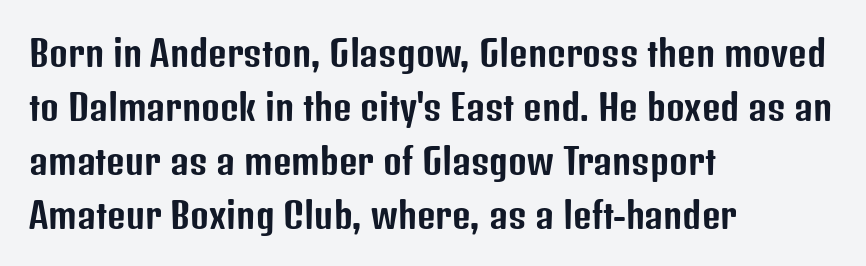
Q: Is the text italic (slanted)? A: No, it is upright.
Q: Is the typeface a serif or a sans-serif typeface? A: Sans-serif.
Q: Is the text underlined? A: No.
Q: How is the paragraph aligned? A: Left-aligned.
Q: Is the spacing between letters normal or unusually wide? A: Normal.
Q: Is the spacing between lines tight, normal or loose? A: Normal.
Q: Width (condensed, normal, or wide)? A: Condensed.
Q: Stroke contrast? A: Low.
Q: x-height? A: Medium.
Q: Monospaced? A: No.
